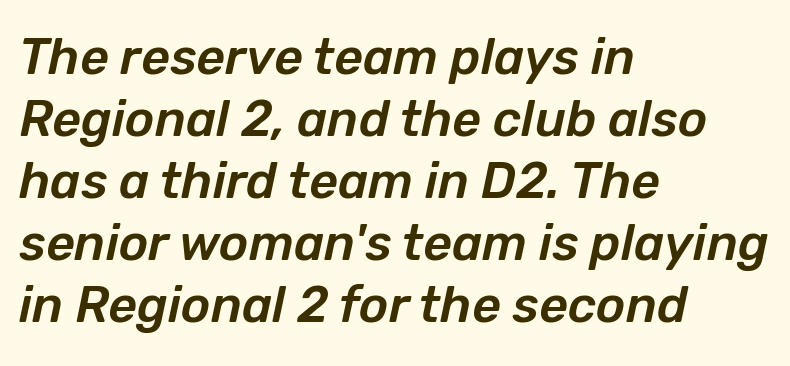
The image shows 50 px text type, italic (leaning right); set left-aligned, line spacing 1.24x, normal letter spacing, not underlined; low stroke contrast and a medium x-height.
